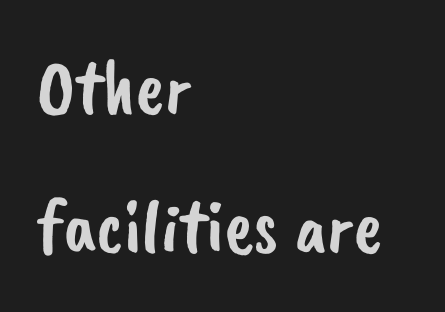
Look at the tracking — it's just the regular setting, nothing added. Proportional: the letters do not fall into vertical columns. The passage shown is typeset with a sans-serif family. If you drew a ruler down the left edge, every line would touch it.
